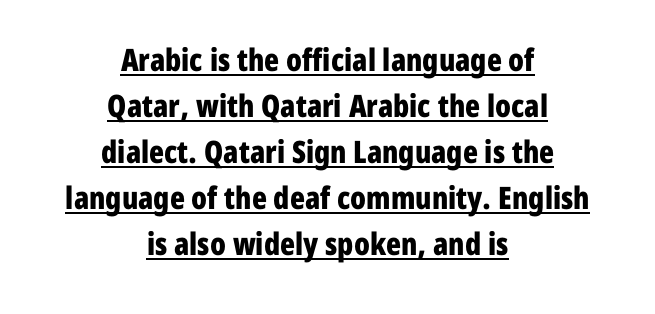
The image shows 31 px bold, condensed sans-serif type, upright; set centered, normal line spacing (1.48x), normal letter spacing, underlined; low stroke contrast and a medium x-height.
